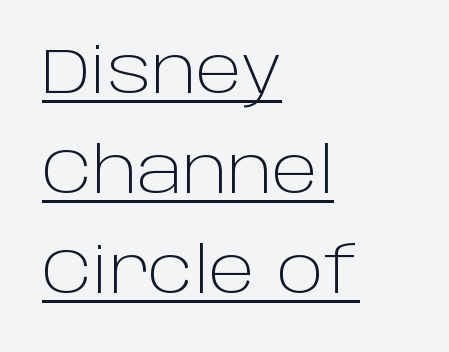
{"serif": "no", "italic": "no", "bold": "no", "weight": "light", "width": "normal", "stroke_contrast": "low", "x_height": "large", "monospaced": "no", "underline": "yes", "align": "left", "line_spacing": "normal", "line_spacing_ratio": 1.59, "letter_spacing": "normal", "letter_spacing_em": 0.0, "glyph_px": 63}
